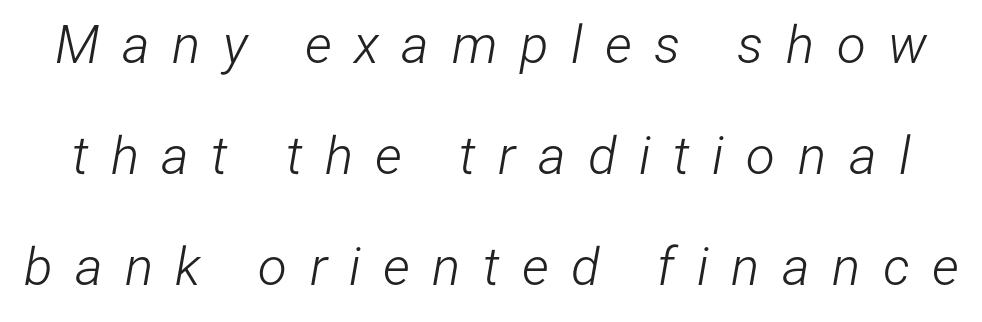
Q: Is the text bold? A: No.
Q: Is the text italic (slanted)? A: Yes, it leans right by about 12 degrees.
Q: Is the text underlined? A: No.
Q: Is the spacing between letters normal or unusually wide? A: Unusually wide.
Q: Is the spacing between lines tight, normal or loose? A: Loose.
Q: Width (condensed, normal, or wide)? A: Condensed.
Q: Stroke contrast? A: Low.
Q: x-height? A: Medium.
Q: Monospaced? A: No.
